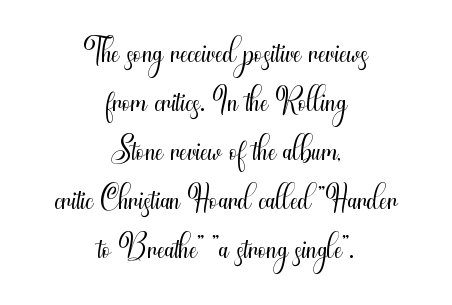
A centered setting, common on invitations and titles, is used for this passage. A bare baseline throughout the passage. Spacing verdict: proportional, widths tailored to each character. The characters display no serif detailing; their extremities are plain. The leading is snug, giving the passage a crowded texture.
